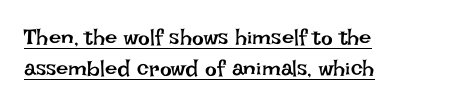
Q: Is the text bold? A: No.
Q: Is the text italic (slanted)? A: No, it is upright.
Q: Is the text underlined? A: Yes.
Q: How is the paragraph aligned? A: Left-aligned.
Q: Is the spacing between letters normal or unusually wide? A: Normal.
Q: Is the spacing between lines tight, normal or loose? A: Normal.
